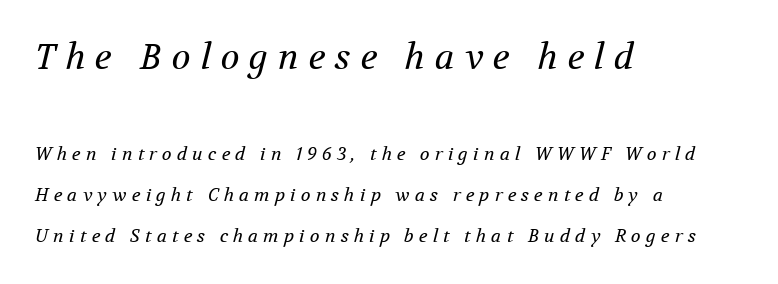
The image shows 35 px regular-weight serif type, italic (leaning right); set left-aligned, loose line spacing (2.27x), unusually wide letter spacing (+0.28 em), not underlined; the first (top) block is 1.94x larger; medium stroke contrast and a medium x-height.
